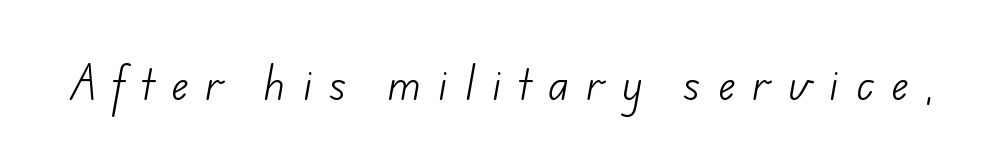
The rendering shows plain stroke endings on the letterforms — a sans-serif design. The strip under each line holds only bare page. Nothing heavy about these letters — not bold at all. Think of a printed novel: that variable character pitch is what you see here. The line texture is sparse and dotted thanks to wide tracking.
